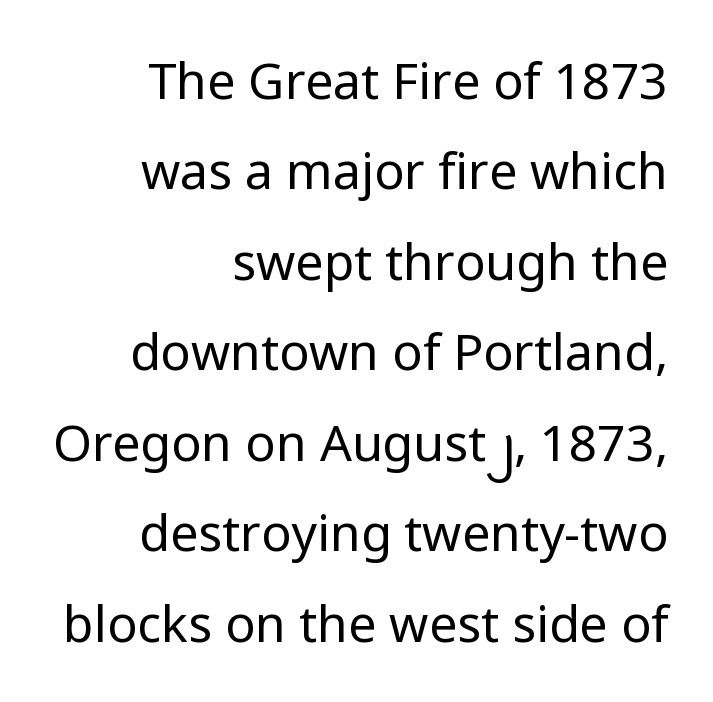
Q: Is the text bold? A: No.
Q: Is the text italic (slanted)? A: No, it is upright.
Q: Is the typeface a serif or a sans-serif typeface? A: Sans-serif.
Q: Is the text underlined? A: No.
Q: How is the paragraph aligned? A: Right-aligned.
Q: Is the spacing between letters normal or unusually wide? A: Normal.
Q: Width (condensed, normal, or wide)? A: Normal.
Q: Stroke contrast? A: Low.
Q: x-height? A: Medium.
Q: Monospaced? A: No.
